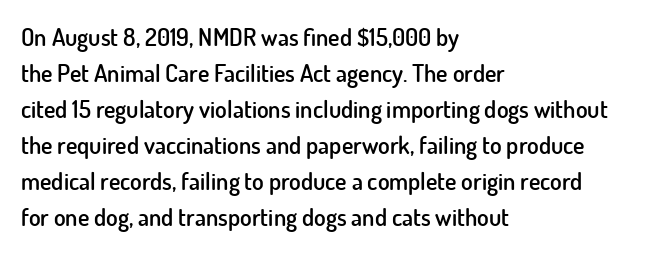
The type is set solid horizontally, with unmodified tracking. The space beneath each line is pristine and unruled. The passage shown stacks its lines at a standard gap. Visually the block forms a straight wall on the left and a jagged coastline on the right. The characters look somewhat weighty, a semibold short of true bold.
